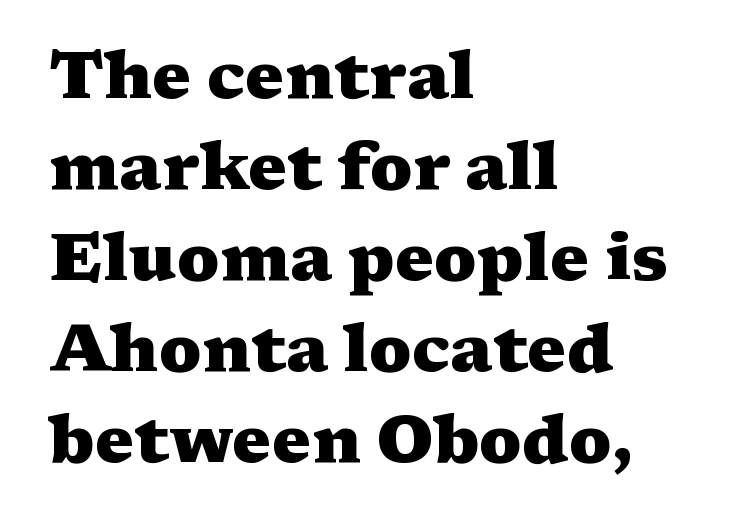
{"serif": "yes", "italic": "no", "bold": "yes", "weight": "heavy", "width": "wide", "stroke_contrast": "medium", "x_height": "medium", "monospaced": "no", "underline": "no", "align": "left", "line_spacing": "normal", "line_spacing_ratio": 1.38, "letter_spacing": "normal", "letter_spacing_em": 0.0, "glyph_px": 66}
